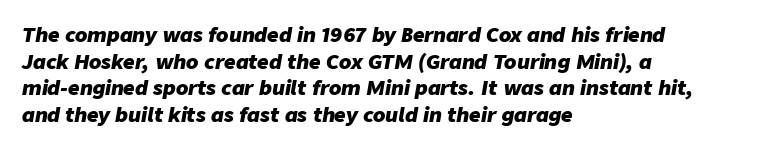
{"italic": "yes", "lean": "right", "slant_degrees": 9, "bold": "yes", "underline": "no", "align": "left", "line_spacing": "normal", "line_spacing_ratio": 1.33, "letter_spacing": "normal", "letter_spacing_em": 0.0, "glyph_px": 20}
